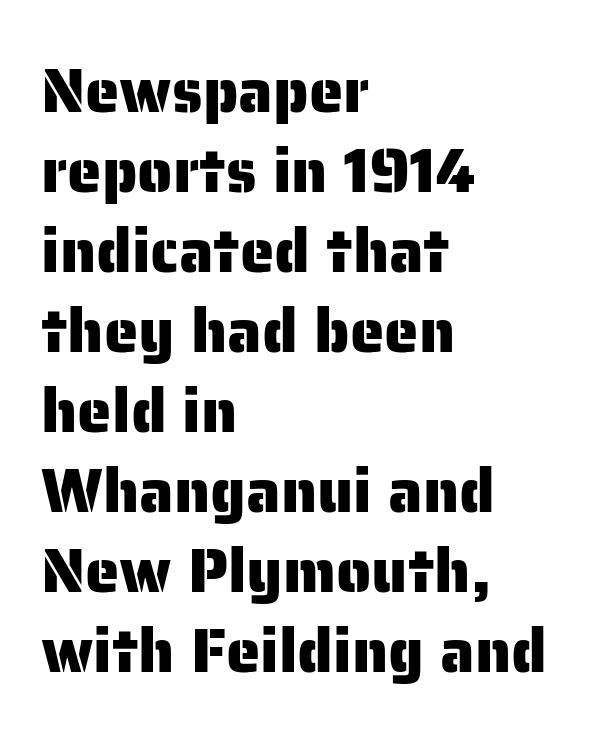
{"serif": "no", "italic": "no", "width": "normal", "stroke_contrast": "low", "x_height": "medium", "monospaced": "no", "underline": "no", "align": "left", "line_spacing": "normal", "line_spacing_ratio": 1.29, "letter_spacing": "normal", "letter_spacing_em": 0.0, "glyph_px": 62}
